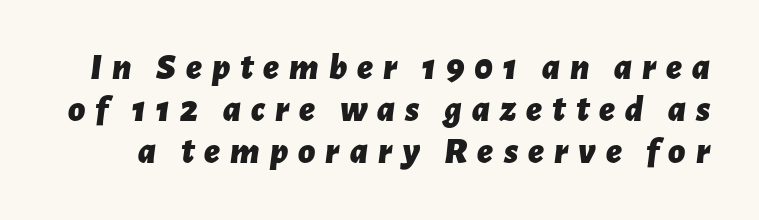
Between one letter and the next there's a generous, obvious gap. You could not count columns in this text — the font is proportionally spaced. The glyphs look as if they've been sheared to an angle. Nobody drew a line under any word here. As a designer I'd log this as weight 700, bold.
